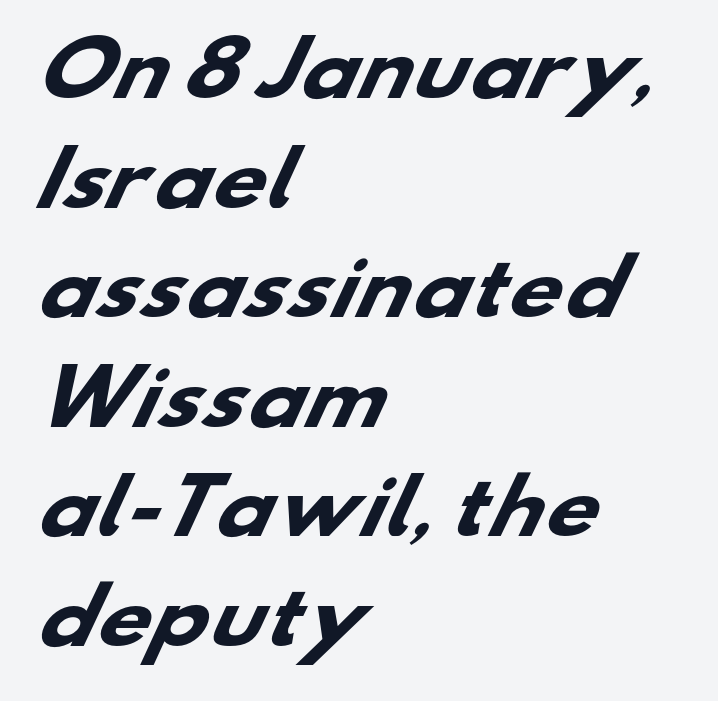
{"serif": "no", "bold": "yes", "weight": "heavy", "width": "wide", "stroke_contrast": "low", "x_height": "small", "monospaced": "no", "underline": "no", "align": "left", "line_spacing": "normal", "line_spacing_ratio": 1.48, "letter_spacing": "normal", "letter_spacing_em": 0.0, "glyph_px": 74}
